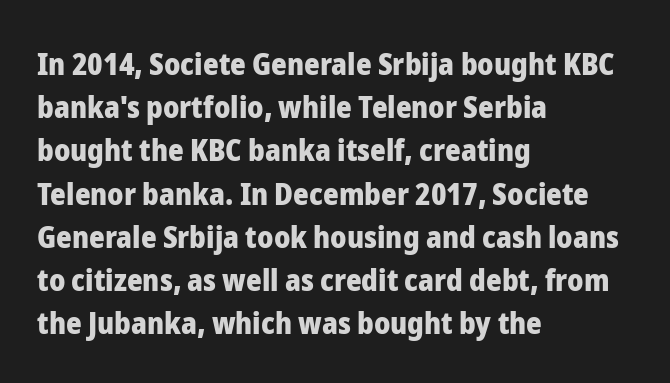
Summary of vertical rhythm: regular, with standard interline spacing. Check the space under the baseline: it is left empty. Type style note: lacks serifs. Tracking value appears to be zero — textbook default spacing. Emphasis by weight is at full strength: bold.
